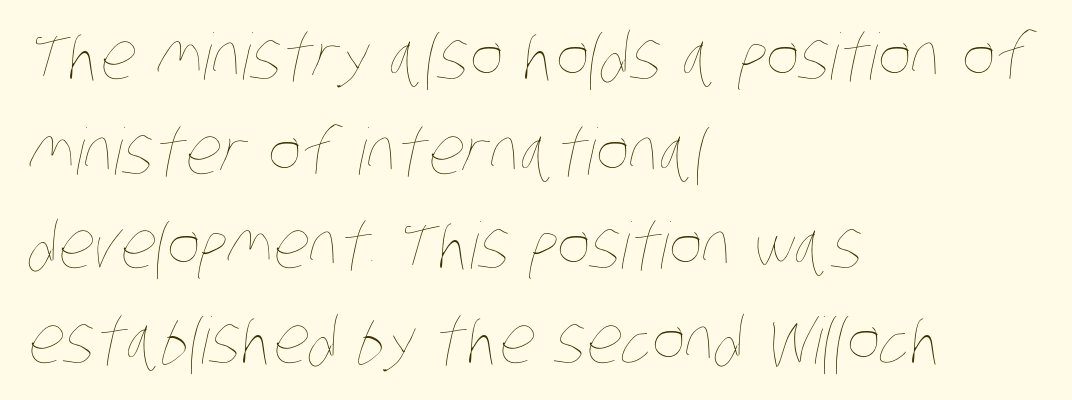
Summary of weight: not heavy and not bold. The line-height multiplier appears to be the usual default. These lines keep a tight, regular rhythm from letter to letter. Teacher's note: observe the even left margin — that is flush-left alignment. The letters advance in unequal steps, a hallmark of proportional type.
